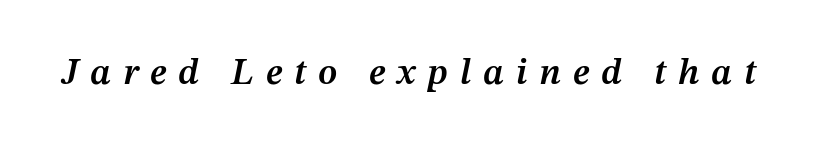
Do the characters align in a grid? No, the font is proportional. This sample uses expanded letter spacing, leaving extra air between glyphs. Summary of weight: moderately heavy, a semibold. Looking at the ascenders, they clearly lean.
